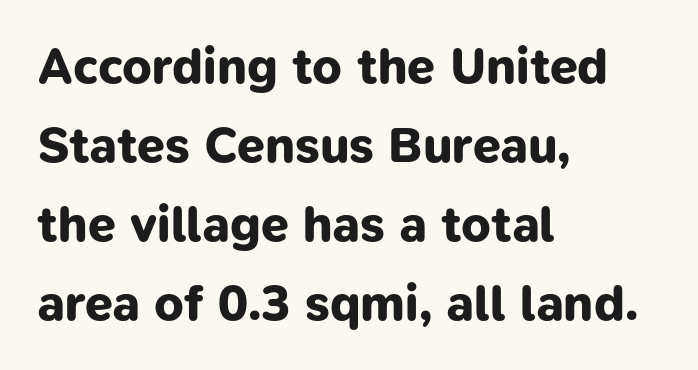
Q: Is the text bold? A: Yes.
Q: Is the typeface a serif or a sans-serif typeface? A: Sans-serif.
Q: Is the text underlined? A: No.
Q: How is the paragraph aligned? A: Left-aligned.
Q: Is the spacing between letters normal or unusually wide? A: Normal.
Q: Is the spacing between lines tight, normal or loose? A: Normal.
Q: Width (condensed, normal, or wide)? A: Normal.
Q: Stroke contrast? A: Low.
Q: x-height? A: Medium.
Q: Monospaced? A: No.
